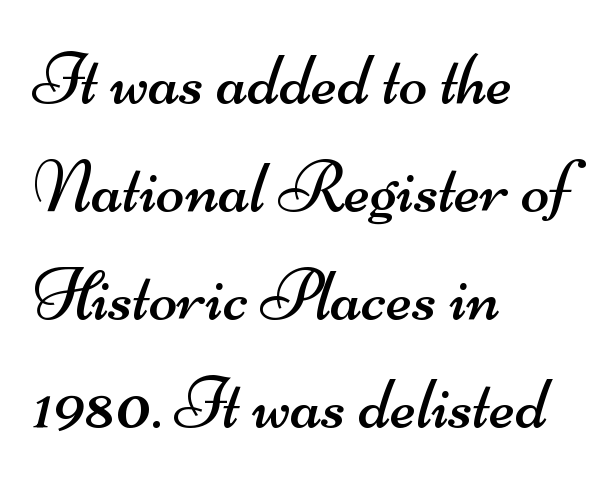
Q: Is the text bold? A: No.
Q: Is the typeface a serif or a sans-serif typeface? A: Sans-serif.
Q: Is the text underlined? A: No.
Q: How is the paragraph aligned? A: Left-aligned.
Q: Is the spacing between letters normal or unusually wide? A: Normal.
Q: Is the spacing between lines tight, normal or loose? A: Normal.
Q: Width (condensed, normal, or wide)? A: Wide.
Q: Stroke contrast? A: Medium.
Q: x-height? A: Small.
Q: Monospaced? A: No.
